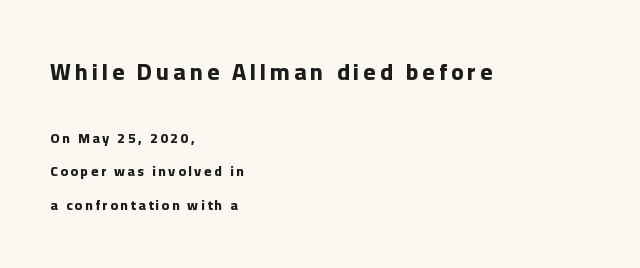
Unmarked baselines from the first word to the last. Compared with typical paragraphs, the rows here are farther apart. I'd describe the lettering as bold — thick and assertive. Compared with a centered layout, this one pins lines to the left instead. Between these two stacked blocks, the higher one wins on size. The type sits square on the baseline with zero lean.
